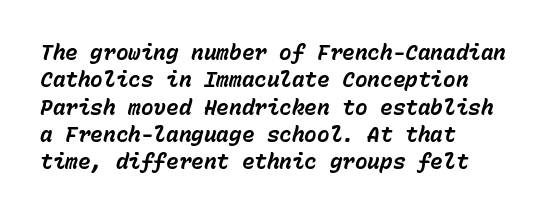
The image shows 21 px bold type, italic (leaning right); set left-aligned, normal line spacing (1.3x), normal letter spacing, not underlined.
